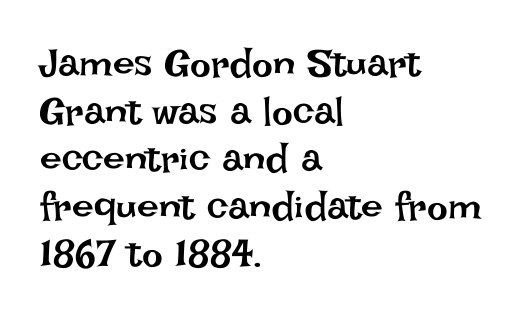
{"italic": "no", "bold": "no", "weight": "regular", "width": "normal", "stroke_contrast": "low", "x_height": "large", "monospaced": "no", "underline": "no", "align": "left", "line_spacing_ratio": 1.22, "letter_spacing": "normal", "letter_spacing_em": 0.0, "glyph_px": 39}
